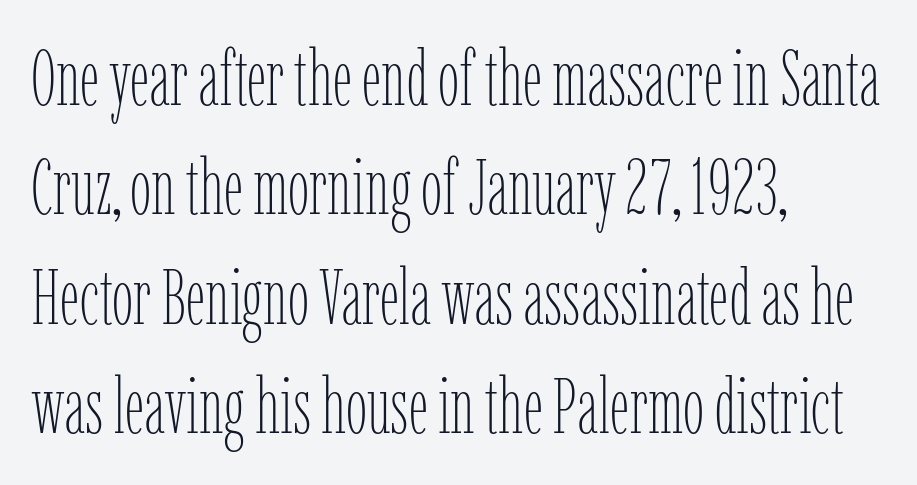
{"italic": "no", "bold": "no", "weight": "thin", "width": "condensed", "stroke_contrast": "low", "x_height": "medium", "monospaced": "no", "underline": "no", "align": "left", "line_spacing": "normal", "line_spacing_ratio": 1.42, "letter_spacing": "normal", "letter_spacing_em": 0.0, "glyph_px": 77}
